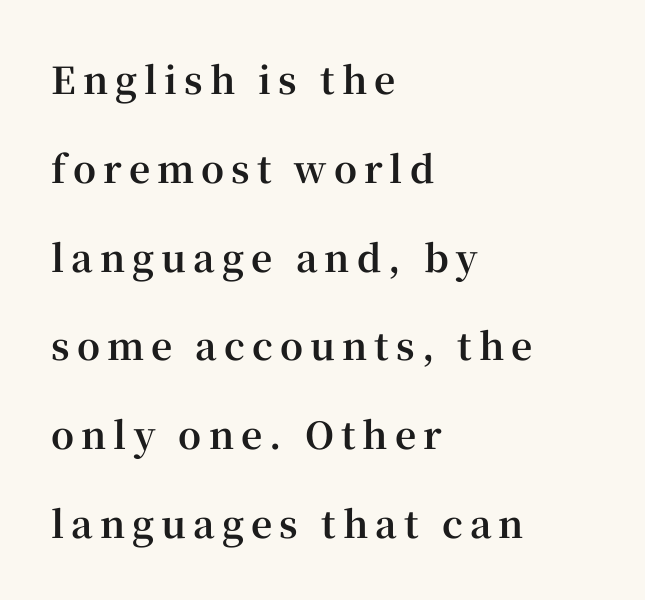
The image shows 37 px bold serif type, upright; set left-aligned, loose line spacing (2.4x), not underlined; high stroke contrast and a medium x-height.
